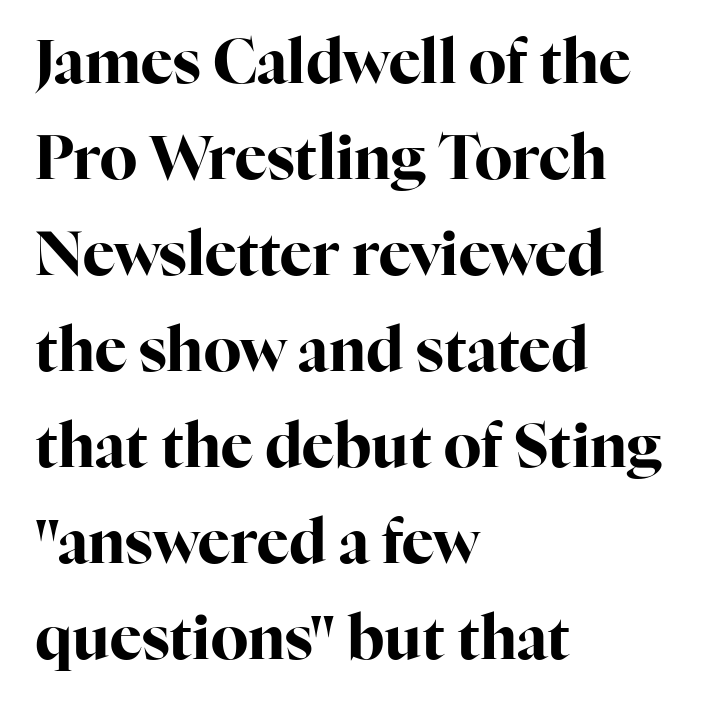
This is serif lettering, the kind often seen in printed books. The tracking reads as untouched default to a designer's eye. Here the designer chose a conventional face with non-uniform glyph widths. Descender tails drop into unmarked territory.
